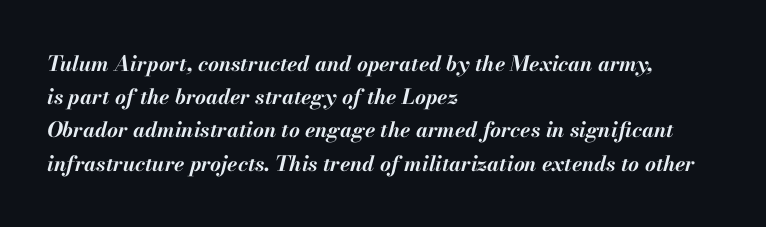
Caption: bold face, heavy strokes. The text carries the slant typical of an italic or oblique font. Glance below the letters and you will spot only blank space. The paragraph shown leans on its left margin.
